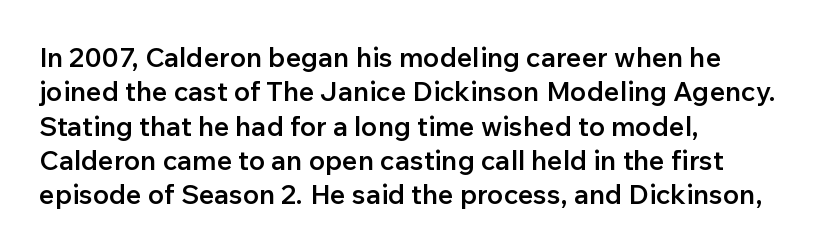
{"italic": "no", "bold": "semi", "underline": "no", "align": "left", "line_spacing": "normal", "line_spacing_ratio": 1.27, "letter_spacing": "normal", "letter_spacing_em": 0.0, "glyph_px": 27}
